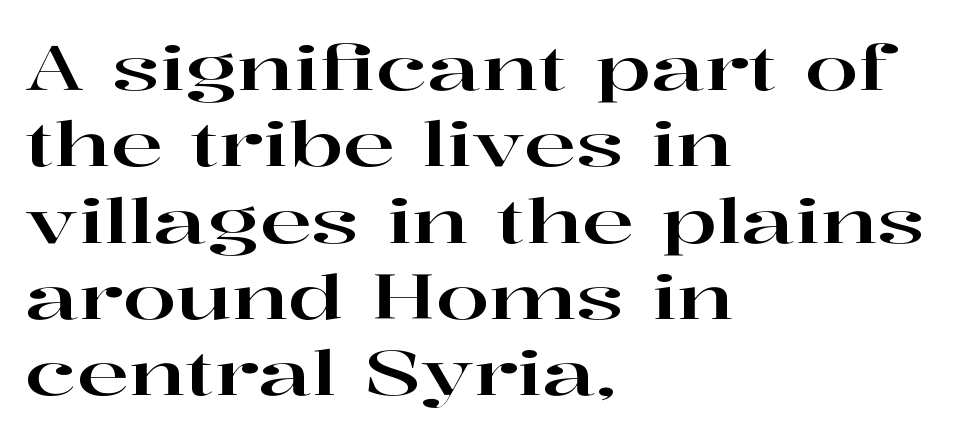
Q: Is the text italic (slanted)? A: No, it is upright.
Q: Is the typeface a serif or a sans-serif typeface? A: Serif.
Q: Is the text underlined? A: No.
Q: How is the paragraph aligned? A: Left-aligned.
Q: Is the spacing between letters normal or unusually wide? A: Normal.
Q: Width (condensed, normal, or wide)? A: Wide.
Q: Stroke contrast? A: High.
Q: x-height? A: Medium.
Q: Monospaced? A: No.
